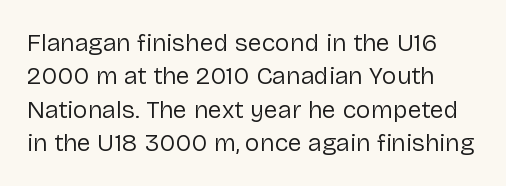
Q: Is the text bold? A: No.
Q: Is the text italic (slanted)? A: No, it is upright.
Q: Is the text underlined? A: No.
Q: Is the spacing between letters normal or unusually wide? A: Normal.
Q: Is the spacing between lines tight, normal or loose? A: Normal.
